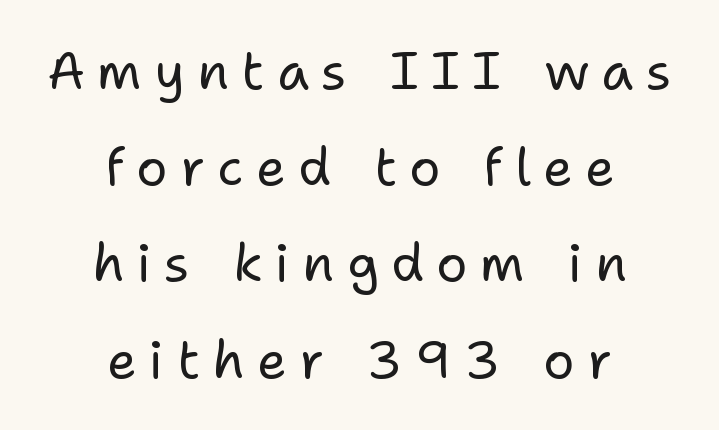
The image shows 52 px regular-weight sans-serif type, upright; set centered, line spacing 1.85x, unusually wide letter spacing (+0.24 em), not underlined; low stroke contrast and a medium x-height.
